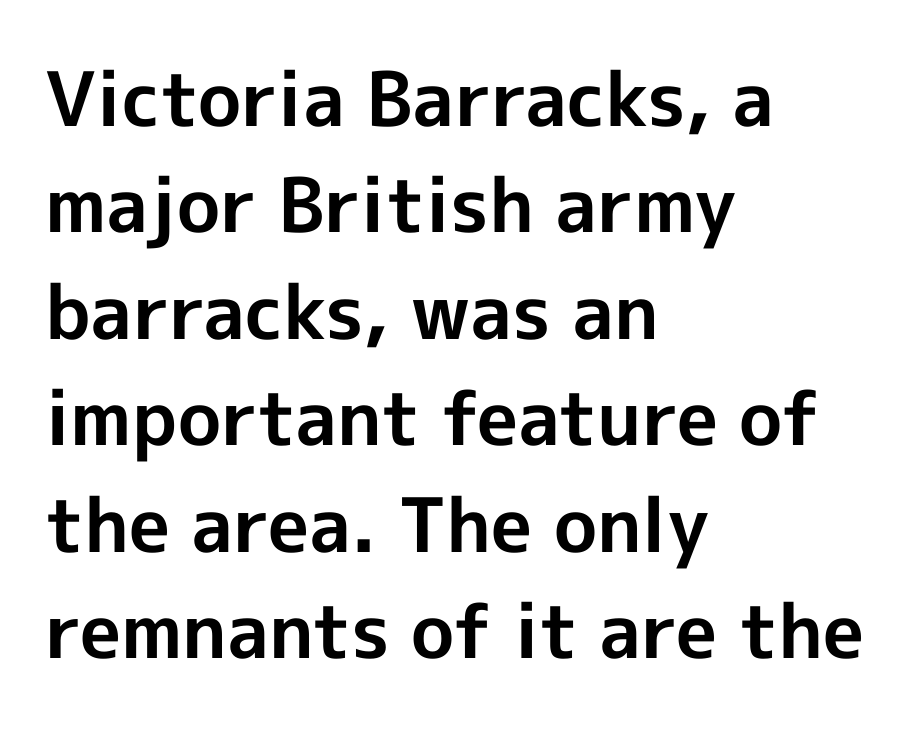
These lines carry a lot of weight — the face is fully bold. These lines are rendered in a variable-pitch font. The line texture is even and compact thanks to regular tracking. Letterform terminals end flat and unadorned throughout the passage. Posture: upright roman.
